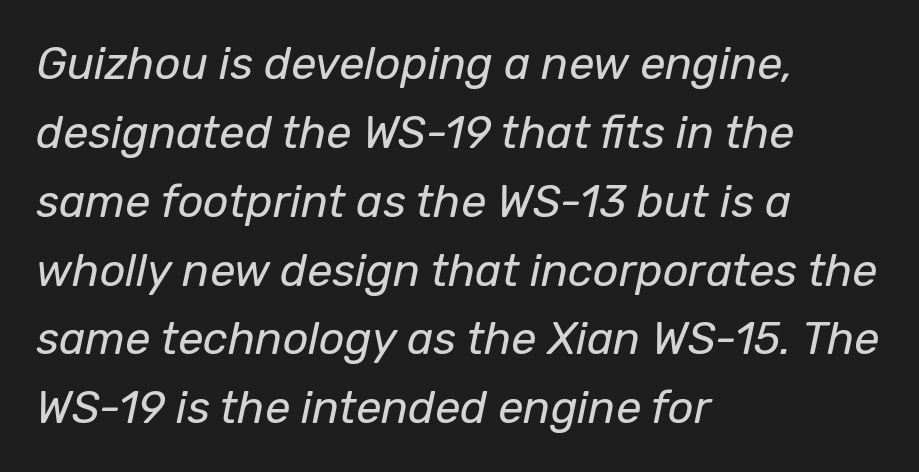
The words here are not underlined. Compared with ordinary roman type, these characters are visibly tilted. Default kerning and tracking; the words read as compact shapes. The typesetter chose a ragged-right arrangement here. Notice how descenders clear the ascenders below comfortably — that's standard leading.
